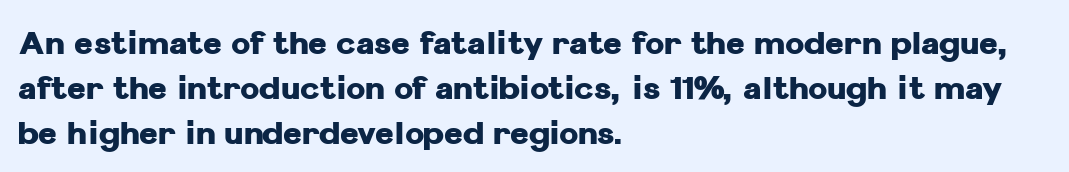
The image shows 32 px heavy sans-serif type, upright; set left-aligned, normal line spacing (1.41x), normal letter spacing, not underlined; low stroke contrast and a medium x-height.
